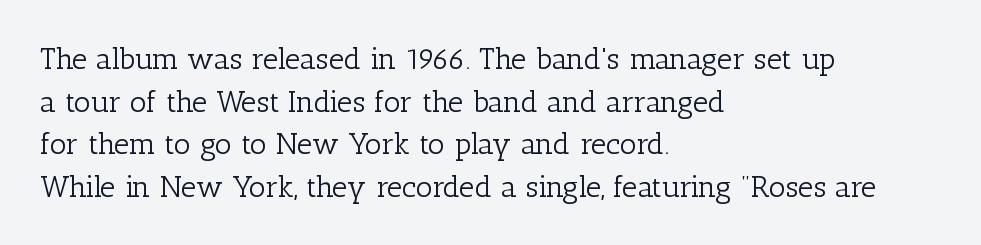
{"serif": "yes", "italic": "no", "bold": "no", "weight": "light", "width": "normal", "stroke_contrast": "low", "x_height": "medium", "monospaced": "no", "underline": "no", "align": "left", "line_spacing": "normal", "line_spacing_ratio": 1.42, "letter_spacing": "normal", "letter_spacing_em": 0.0, "glyph_px": 30}
